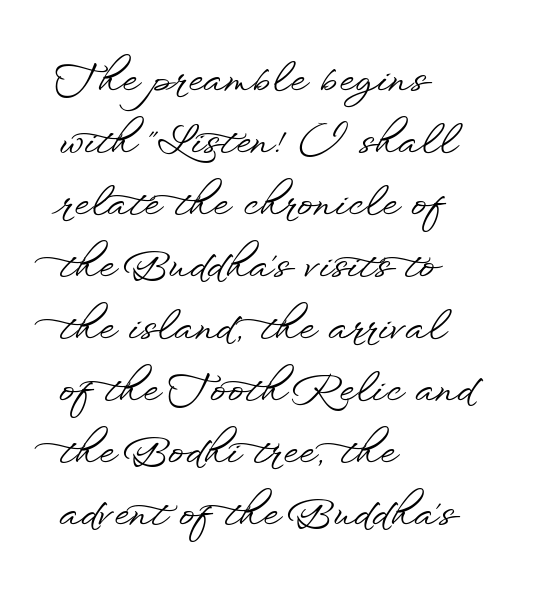
Q: Is the text italic (slanted)? A: Yes.
Q: Is the typeface a serif or a sans-serif typeface? A: Sans-serif.
Q: Is the text underlined? A: No.
Q: How is the paragraph aligned? A: Left-aligned.
Q: Is the spacing between letters normal or unusually wide? A: Normal.
Q: Is the spacing between lines tight, normal or loose? A: Normal.
Q: Width (condensed, normal, or wide)? A: Wide.
Q: Stroke contrast? A: Low.
Q: x-height? A: Small.
Q: Monospaced? A: No.
